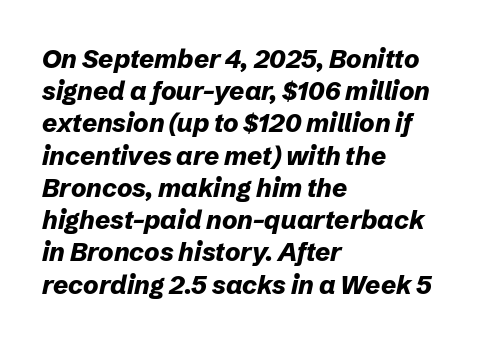
Q: Is the text bold? A: Yes.
Q: Is the text italic (slanted)? A: Yes, it leans right by about 12 degrees.
Q: Is the text underlined? A: No.
Q: How is the paragraph aligned? A: Left-aligned.
Q: Is the spacing between letters normal or unusually wide? A: Normal.
